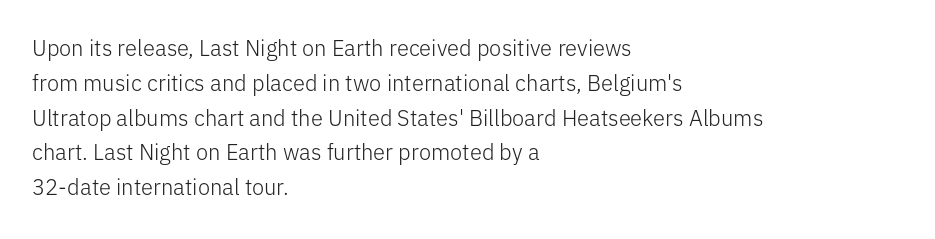
The image shows 22 px text type, upright; set left-aligned, normal line spacing (1.58x), normal letter spacing, not underlined.
